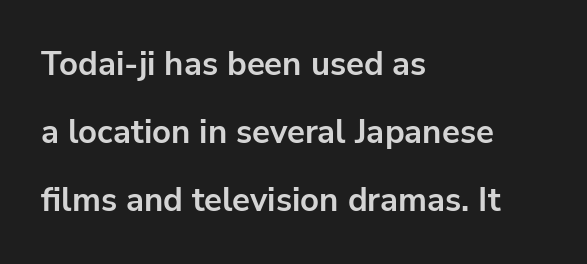
Q: Is the text bold? A: Yes.
Q: Is the text italic (slanted)? A: No, it is upright.
Q: Is the typeface a serif or a sans-serif typeface? A: Sans-serif.
Q: Is the text underlined? A: No.
Q: How is the paragraph aligned? A: Left-aligned.
Q: Is the spacing between letters normal or unusually wide? A: Normal.
Q: Is the spacing between lines tight, normal or loose? A: Loose.
Q: Width (condensed, normal, or wide)? A: Normal.
Q: Stroke contrast? A: Low.
Q: x-height? A: Medium.
Q: Monospaced? A: No.
